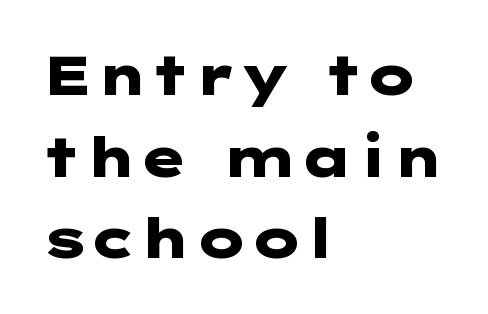
Q: Is the text bold? A: Yes.
Q: Is the text italic (slanted)? A: No, it is upright.
Q: Is the typeface a serif or a sans-serif typeface? A: Sans-serif.
Q: Is the text underlined? A: No.
Q: How is the paragraph aligned? A: Left-aligned.
Q: Is the spacing between letters normal or unusually wide? A: Normal.
Q: Is the spacing between lines tight, normal or loose? A: Normal.
Q: Width (condensed, normal, or wide)? A: Wide.
Q: Stroke contrast? A: Low.
Q: x-height? A: Medium.
